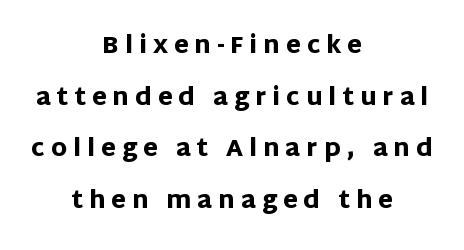
Compared with a flush-left layout, this one balances lines on the center instead. You could fit nearly another row in the gap between these rows. Chunky letters — that's bold for sure. The foot of each line stays bare and open. There is plenty of visible air inserted between adjacent glyphs.
